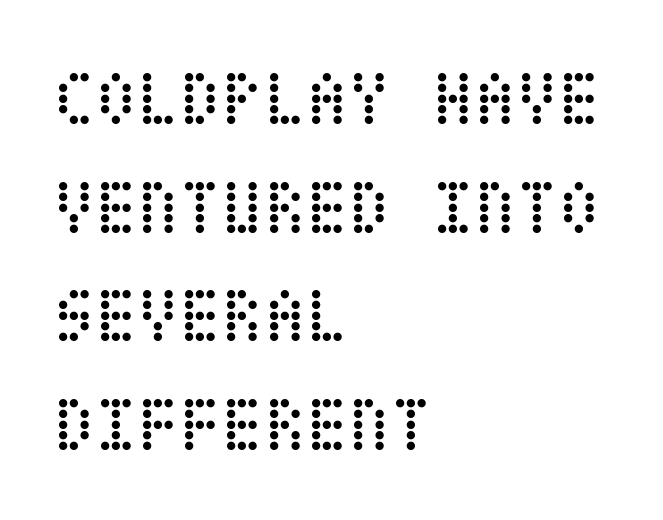
The image shows 77 px regular-weight, condensed type, upright; set left-aligned, normal line spacing (1.41x), normal letter spacing, not underlined; low stroke contrast and a large x-height.
